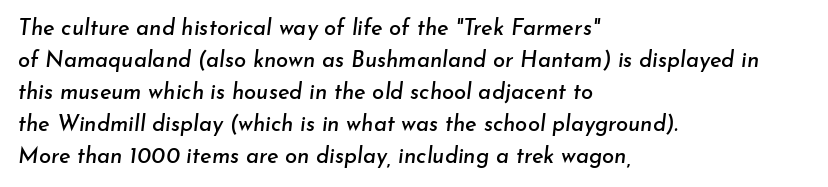
Look at the tracking — it's just the regular setting, nothing added. Which margin do the lines hug? The left one — the right edge is uneven. This block has exactly the height ordinary leading produces. In terms of posture, this sample is oblique.
